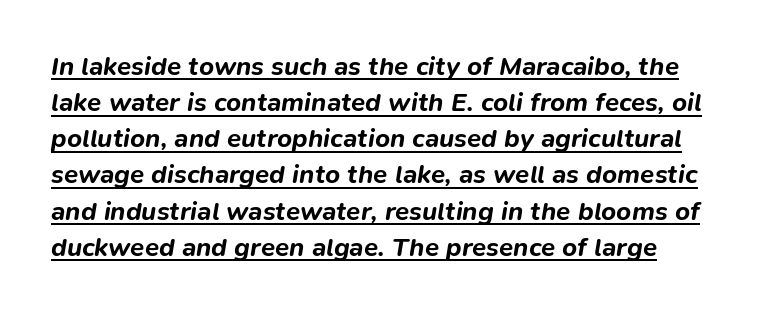
Tall strokes in this sample are angled rather than plumb. Decoration check: the copy is underlined. The letters sit at their default tracking, neither squeezed nor spread. In terms of weight, the rendering is a true, heavy bold. The line-height multiplier appears to be the usual default. Notice how the passage keeps a crisp vertical edge on the left only.
